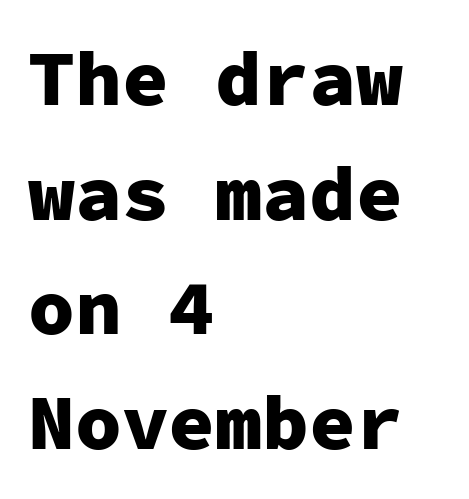
{"serif": "no", "italic": "no", "bold": "yes", "weight": "heavy", "width": "normal", "stroke_contrast": "low", "x_height": "medium", "monospaced": "yes", "underline": "no", "align": "left", "line_spacing": "normal", "line_spacing_ratio": 1.47, "letter_spacing": "normal", "letter_spacing_em": 0.0, "glyph_px": 78}
